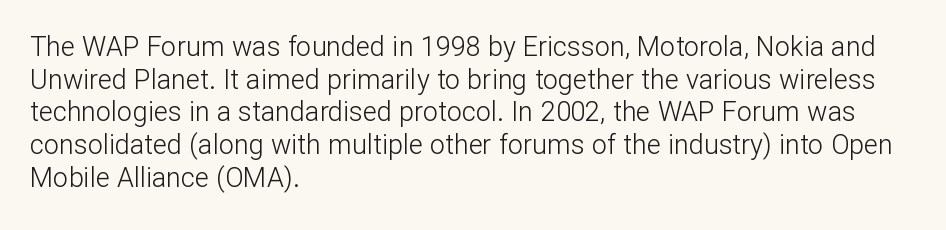
What stands out about the letter spacing? Nothing — it is the standard amount. This is not heavy type; no bold has been used. Just letters on the line, the space beneath them empty. Notice how the stems are strictly vertical — no italics here. This rendering uses left alignment, leaving the right contour irregular.
